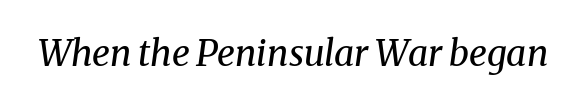
The image shows 36 px regular-weight serif type, italic (leaning right); set normal letter spacing, not underlined; medium stroke contrast and a medium x-height.
